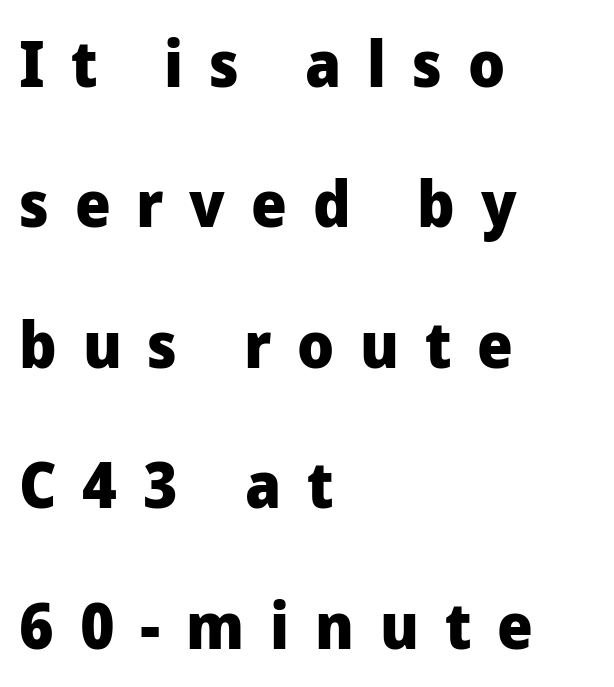
If you measured baseline to baseline, you'd find a long distance. Honestly, the letter spacing is so wide it's the main thing you notice. The lines are quadded left. Here the designer chose a conventional face with non-uniform glyph widths.
